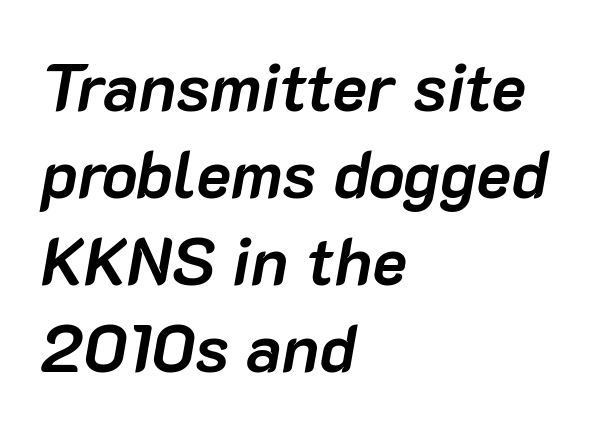
This is heavy type, rendered in bold. Normally led — the rows are evenly, conventionally spaced. The typography opts for an oblique posture over an upright one. The face used here is proportionally spaced, like ordinary book or web type.
